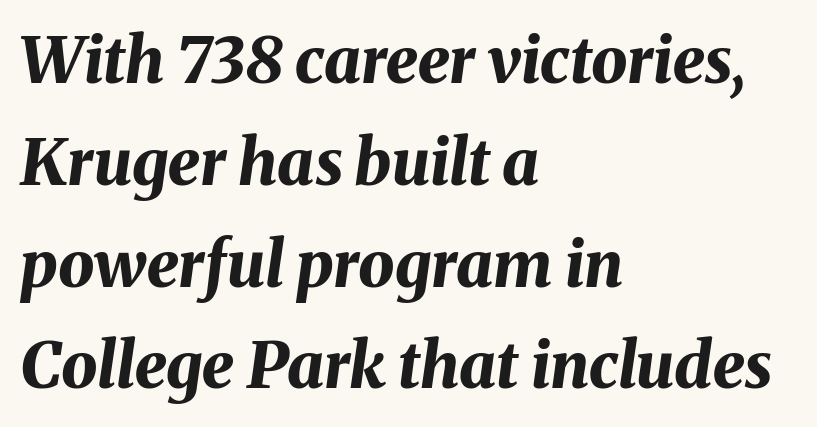
The image shows 64 px bold type, italic (leaning right); set left-aligned, normal line spacing (1.59x), normal letter spacing, not underlined; medium stroke contrast and a medium x-height.
